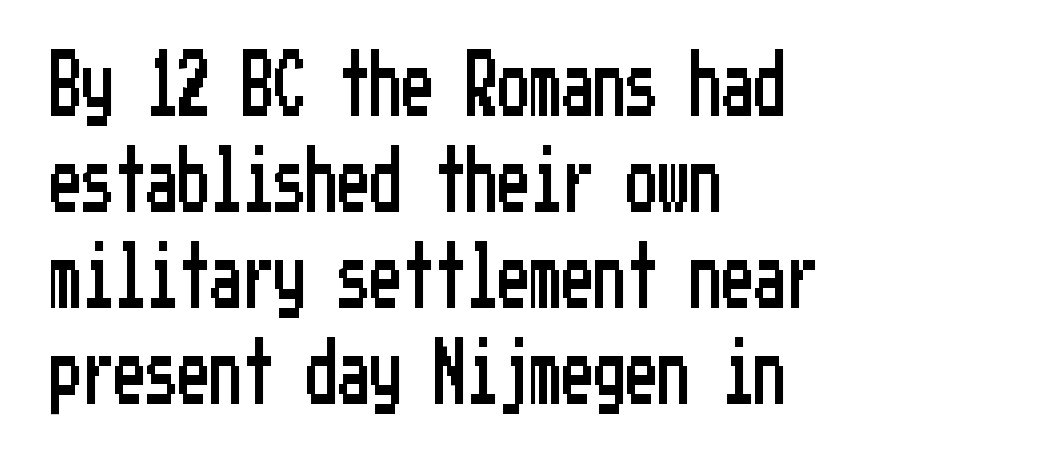
The image shows 64 px condensed sans-serif type, upright; set left-aligned, normal line spacing (1.5x), normal letter spacing, not underlined; low stroke contrast and a medium x-height.
